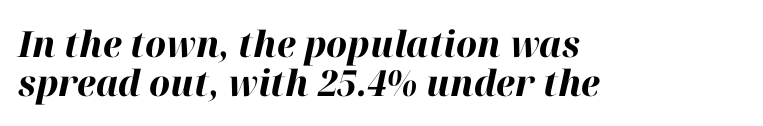
Do the characters align in a grid? No, the font is proportional. Is the block centered? No — it sits flush against the left margin. The passage shown has conventional tracking throughout. Nobody drew a line under any word here. There's an unmistakable incline to the writing here. Chunky letters — that's bold for sure.
